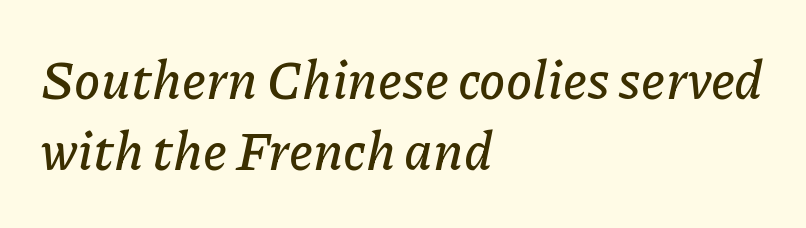
The image shows 53 px text type, italic (leaning right); set left-aligned, normal line spacing (1.34x), normal letter spacing, not underlined; low stroke contrast and a medium x-height.
